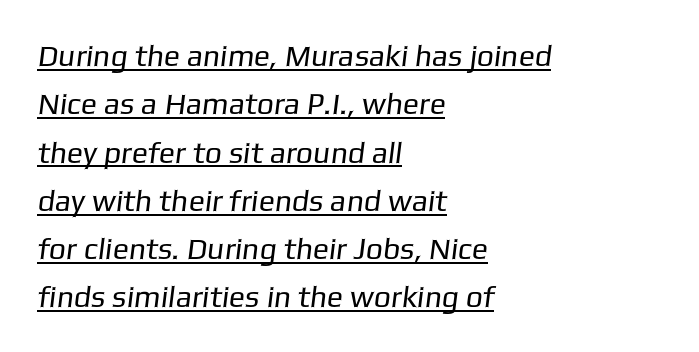
The image shows 30 px regular-weight sans-serif type; set left-aligned, normal line spacing (1.61x), normal letter spacing, underlined; low stroke contrast and a medium x-height.
